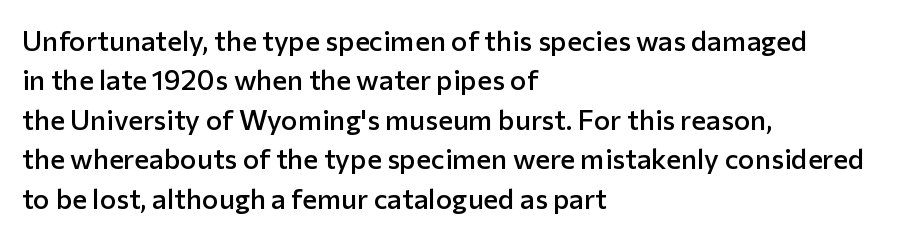
{"serif": "no", "italic": "no", "bold": "semi", "weight": "semibold", "width": "normal", "stroke_contrast": "low", "x_height": "medium", "monospaced": "no", "underline": "no", "align": "left", "line_spacing": "normal", "line_spacing_ratio": 1.41, "letter_spacing": "normal", "letter_spacing_em": 0.0, "glyph_px": 28}
